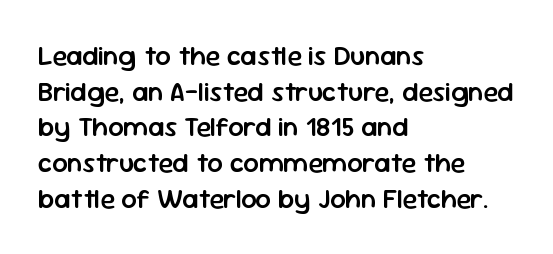
Compared with an ordinary text face, these strokes are moderately heavier — a semibold. The type sits square on the baseline with zero lean. The letters sit at their default tracking, neither squeezed nor spread. A normal amount of white space separates one row of letters from the next.
